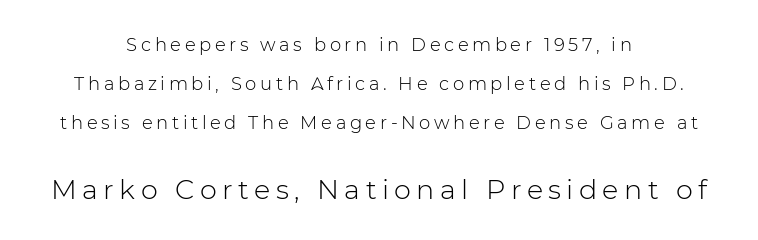
The image shows 27 px text type, upright; set centered, loose line spacing (2.18x), unusually wide letter spacing (+0.2 em), not underlined; the second (bottom) block is 1.5x larger.
